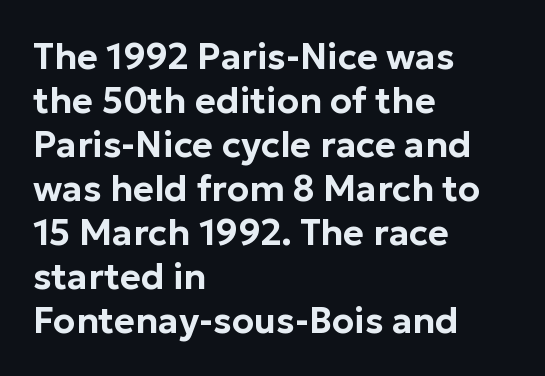
{"serif": "no", "italic": "no", "width": "normal", "stroke_contrast": "low", "x_height": "medium", "monospaced": "no", "underline": "no", "align": "left", "line_spacing_ratio": 1.22, "letter_spacing": "normal", "letter_spacing_em": 0.0, "glyph_px": 36}
